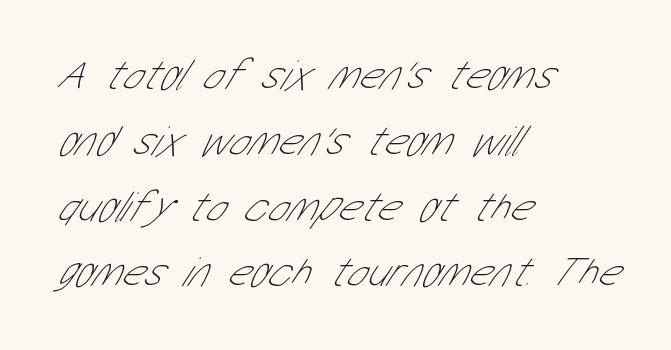
The text block is weighted toward the left margin, trailing off unevenly rightward. The passage shown is not bold in any degree. These lines sit exactly where default settings would place them. Letters rest on an invisible, unmarked baseline.
